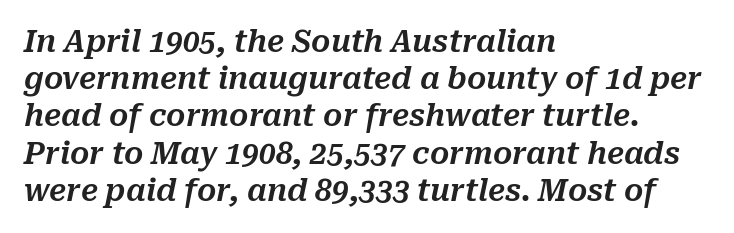
{"italic": "yes", "lean": "right", "slant_degrees": 10, "width": "normal", "stroke_contrast": "medium", "x_height": "medium", "monospaced": "no", "underline": "no", "align": "left", "line_spacing_ratio": 1.24, "letter_spacing": "normal", "letter_spacing_em": 0.0, "glyph_px": 30}
